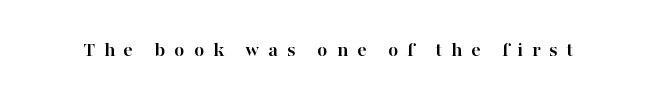
Descender tails drop into unmarked territory. Tall strokes in this sample are plumb rather than angled. Pretty heavy lettering here — definitely bold. This sample uses expanded letter spacing, leaving extra air between glyphs.
